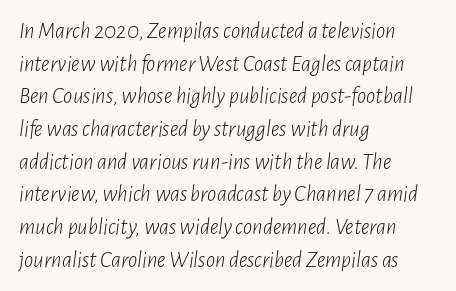
The font's italic variant was chosen for this text. Does the leading feel generous? No, just average. A light-to-regular cut is what we see here. Glance below the letters and you will spot only blank space. The tracking reads as untouched default to a designer's eye. A classic flush-left, rag-right setting is used for this passage.
